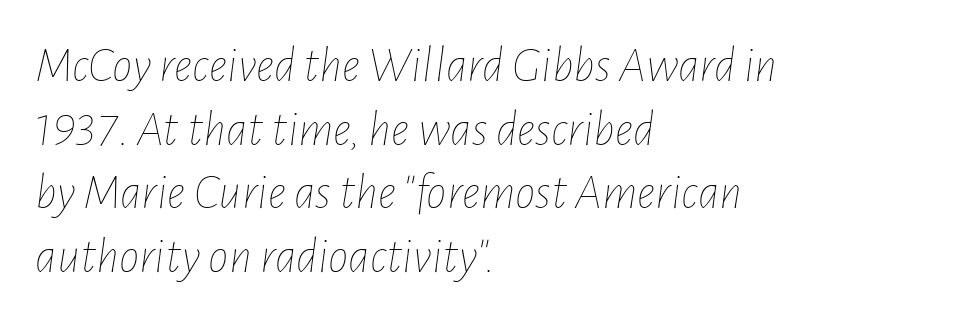
The image shows 51 px thin, condensed type, italic (leaning right); set left-aligned, normal line spacing (1.25x), normal letter spacing, not underlined; low stroke contrast and a medium x-height.
